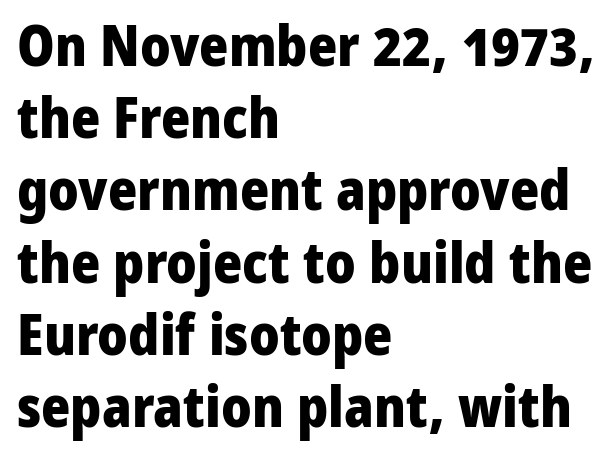
A sans-serif font was chosen for this passage. The rendering uses natural spacing where letterforms have individual widths. The lines sit at an ordinary, default distance from one another. Letters rest on an invisible, unmarked baseline. It's the straight-up-and-down kind of type.
